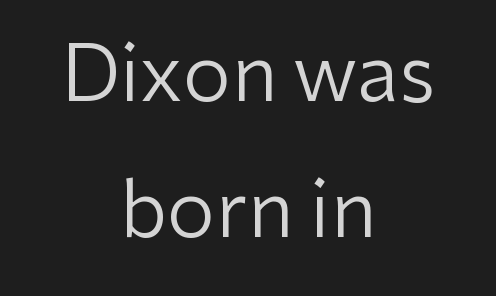
The image shows 77 px regular-weight sans-serif type, upright; set centered, line spacing 1.76x, normal letter spacing, not underlined; low stroke contrast and a medium x-height.
